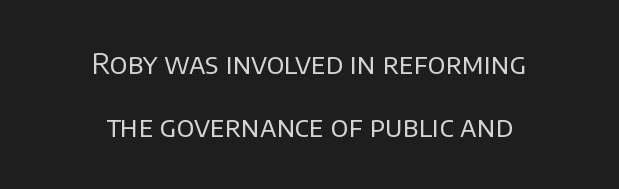
Q: Is the text bold? A: No.
Q: Is the text italic (slanted)? A: No, it is upright.
Q: Is the typeface a serif or a sans-serif typeface? A: Sans-serif.
Q: Is the text underlined? A: No.
Q: How is the paragraph aligned? A: Centered.
Q: Is the spacing between letters normal or unusually wide? A: Normal.
Q: Is the spacing between lines tight, normal or loose? A: Loose.
Q: Width (condensed, normal, or wide)? A: Normal.
Q: Stroke contrast? A: Low.
Q: x-height? A: Large.
Q: Monospaced? A: No.
